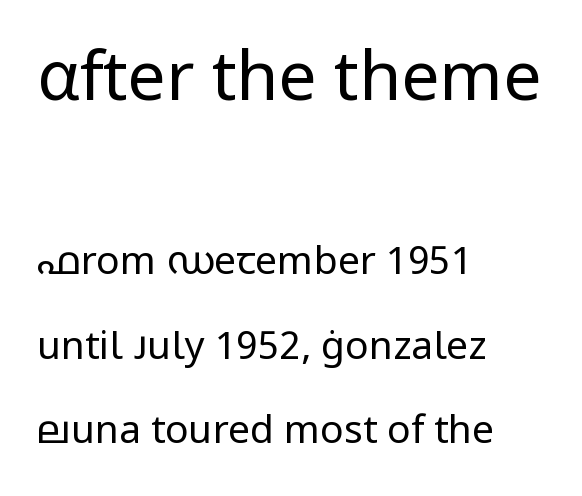
{"serif": "no", "italic": "no", "bold": "no", "weight": "regular", "width": "normal", "stroke_contrast": "low", "x_height": "medium", "monospaced": "no", "underline": "no", "align": "left", "line_spacing": "loose", "line_spacing_ratio": 2.16, "letter_spacing": "normal", "letter_spacing_em": 0.0, "larger_block": "first", "size_ratio": 1.74, "glyph_px": 68}
